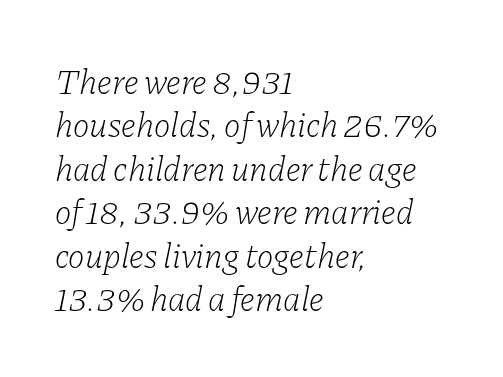
Q: Is the text bold? A: No.
Q: Is the text italic (slanted)? A: Yes, it leans right by about 11 degrees.
Q: Is the typeface a serif or a sans-serif typeface? A: Serif.
Q: Is the text underlined? A: No.
Q: How is the paragraph aligned? A: Left-aligned.
Q: Is the spacing between letters normal or unusually wide? A: Normal.
Q: Width (condensed, normal, or wide)? A: Normal.
Q: Stroke contrast? A: Low.
Q: x-height? A: Medium.
Q: Monospaced? A: No.
